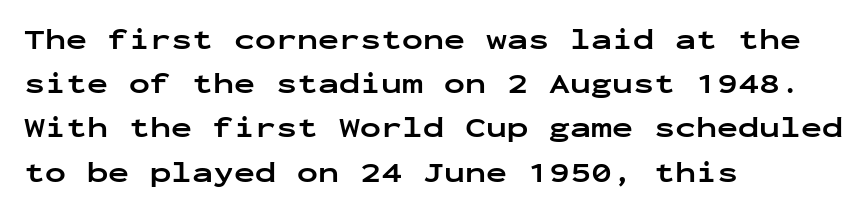
Lines of text with bare space underneath. The sample has been set heavy, in full bold. Tracking here is standard; glyphs follow each other at the usual distance. A typesetter would mark this as roman, not italic.
